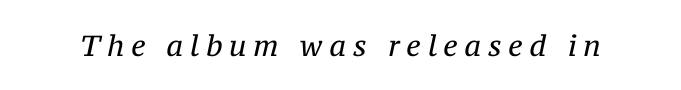
{"serif": "yes", "italic": "yes", "lean": "right", "slant_degrees": 12, "bold": "no", "weight": "regular", "width": "normal", "stroke_contrast": "medium", "x_height": "medium", "monospaced": "no", "underline": "no", "letter_spacing": "wide", "letter_spacing_em": 0.23, "glyph_px": 29}
